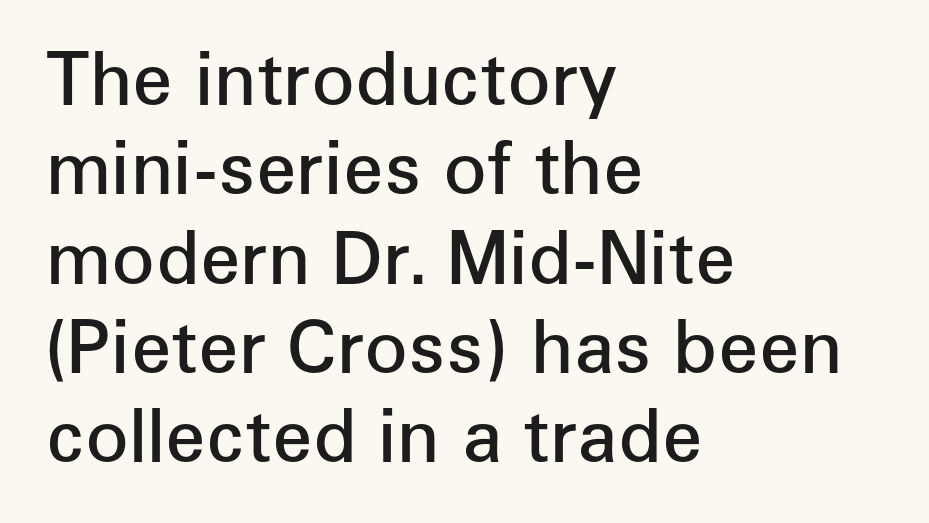
Q: Is the text bold? A: Semi-bold.
Q: Is the text italic (slanted)? A: No, it is upright.
Q: Is the typeface a serif or a sans-serif typeface? A: Sans-serif.
Q: Is the text underlined? A: No.
Q: How is the paragraph aligned? A: Left-aligned.
Q: Is the spacing between letters normal or unusually wide? A: Normal.
Q: Width (condensed, normal, or wide)? A: Normal.
Q: Stroke contrast? A: Low.
Q: x-height? A: Medium.
Q: Monospaced? A: No.
